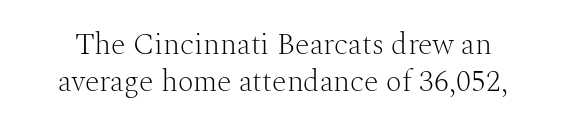
Q: Is the text bold? A: No.
Q: Is the text italic (slanted)? A: No, it is upright.
Q: Is the typeface a serif or a sans-serif typeface? A: Serif.
Q: Is the text underlined? A: No.
Q: Is the spacing between letters normal or unusually wide? A: Normal.
Q: Width (condensed, normal, or wide)? A: Normal.
Q: Stroke contrast? A: Medium.
Q: x-height? A: Medium.
Q: Monospaced? A: No.
